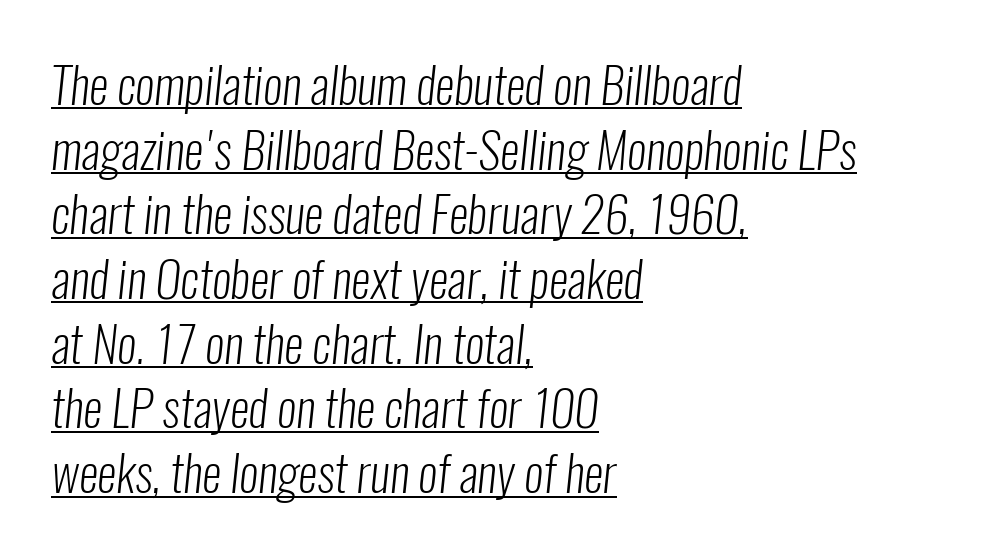
The image shows 49 px light, condensed sans-serif type; set left-aligned, normal line spacing (1.32x), normal letter spacing, underlined; low stroke contrast and a medium x-height.
